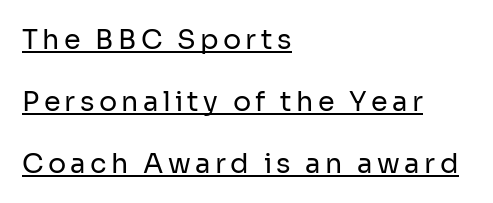
The image shows 27 px text type, upright; set left-aligned, loose line spacing (2.29x), underlined.
